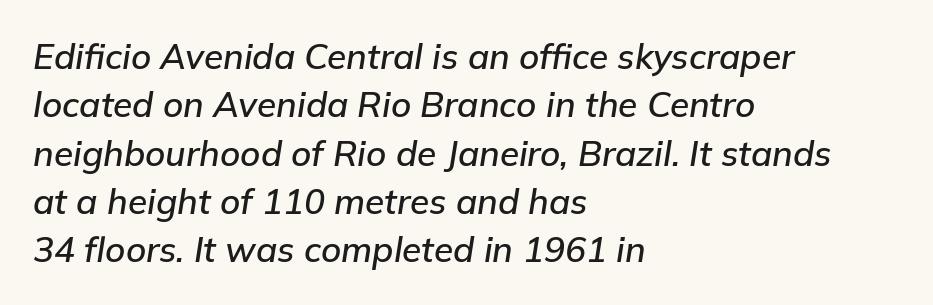
Look at the tracking — it's just the regular setting, nothing added. Beneath every word, the page is bare. These lines are rendered in a variable-pitch font. A classic flush-left, rag-right setting is used for this passage. Reading down the column, the eye jumps a familiar distance to each next line.
